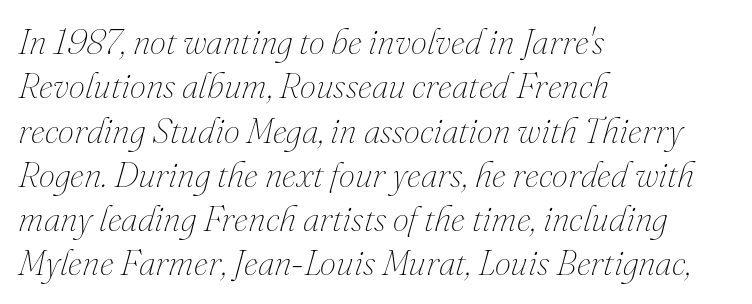
Q: Is the text bold? A: No.
Q: Is the text italic (slanted)? A: Yes, it leans right by about 16 degrees.
Q: Is the text underlined? A: No.
Q: How is the paragraph aligned? A: Left-aligned.
Q: Is the spacing between letters normal or unusually wide? A: Normal.
Q: Width (condensed, normal, or wide)? A: Normal.
Q: Stroke contrast? A: Medium.
Q: x-height? A: Small.
Q: Monospaced? A: No.
